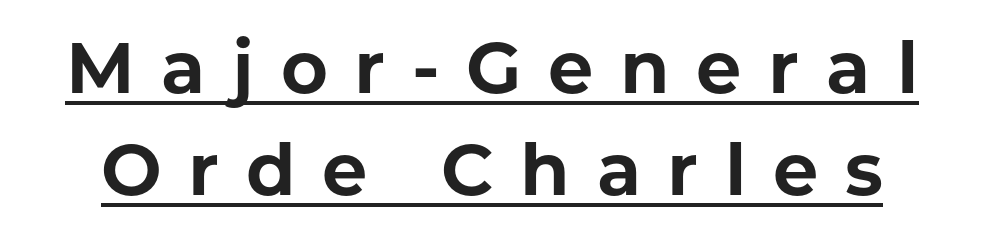
The image shows 72 px bold sans-serif type, upright; set normal line spacing (1.42x), unusually wide letter spacing (+0.37 em), underlined; low stroke contrast and a medium x-height.
